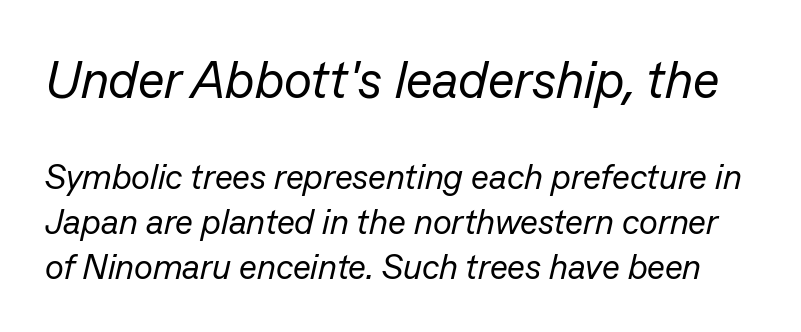
This sample has the flowing, uneven cadence of proportional lettering. The passage shown has conventional tracking throughout. This sample uses an oblique cut, with every glyph tilted off the vertical. Is there much room between lines? A standard amount, neither cramped nor airy. Visually, the top section dominates because its glyphs are scaled up.
